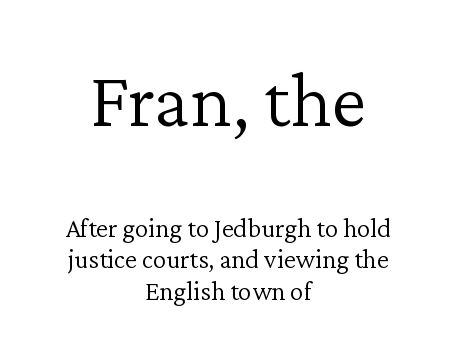
The image shows 80 px light serif type, upright; set centered, line spacing 1.17x, normal letter spacing, not underlined; the first (top) block is 2.96x larger; low stroke contrast and a medium x-height.
